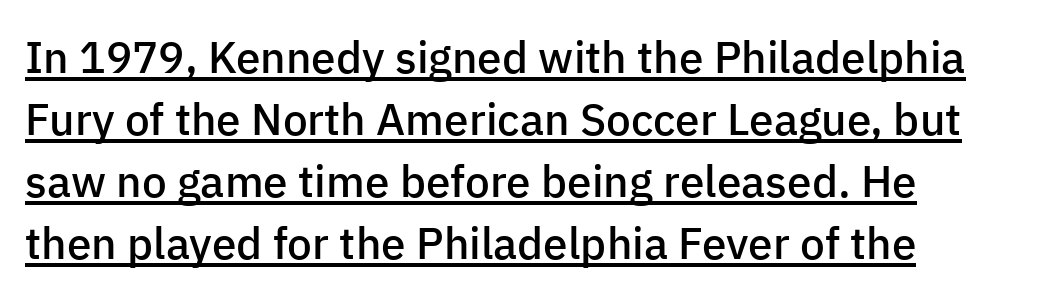
{"serif": "no", "italic": "no", "bold": "semi", "weight": "semibold", "width": "normal", "stroke_contrast": "low", "x_height": "medium", "monospaced": "no", "underline": "yes", "line_spacing": "normal", "line_spacing_ratio": 1.41, "letter_spacing": "normal", "letter_spacing_em": 0.0, "glyph_px": 44}
